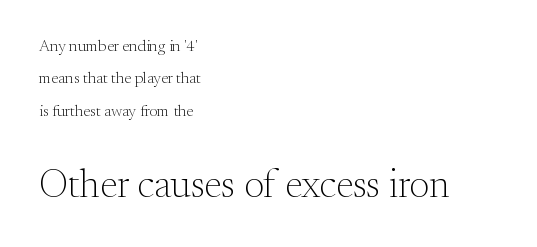
Q: Is the text bold? A: No.
Q: Is the text italic (slanted)? A: No, it is upright.
Q: Is the typeface a serif or a sans-serif typeface? A: Serif.
Q: Is the text underlined? A: No.
Q: How is the paragraph aligned? A: Left-aligned.
Q: Is the spacing between letters normal or unusually wide? A: Normal.
Q: Is the spacing between lines tight, normal or loose? A: Loose.
Q: Which block of text is set in a larger size, the first (top) or the second (bottom)? A: The second (bottom) one.
Q: Width (condensed, normal, or wide)? A: Normal.
Q: Stroke contrast? A: Medium.
Q: x-height? A: Small.
Q: Monospaced? A: No.
